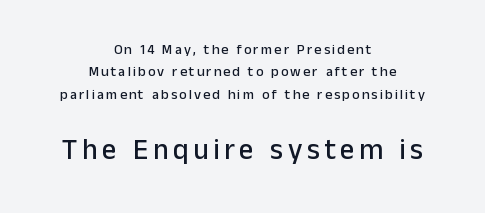
{"serif": "no", "italic": "no", "width": "normal", "stroke_contrast": "low", "x_height": "medium", "monospaced": "no", "underline": "no", "align": "center", "line_spacing": "normal", "line_spacing_ratio": 1.6, "larger_block": "second", "size_ratio": 2.07, "glyph_px": 29}
